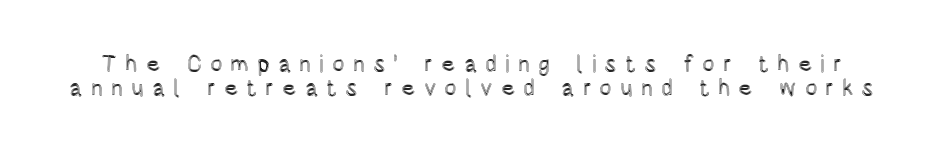
Q: Is the text italic (slanted)? A: No, it is upright.
Q: Is the text underlined? A: No.
Q: Is the spacing between letters normal or unusually wide? A: Unusually wide.
Q: Is the spacing between lines tight, normal or loose? A: Tight.
